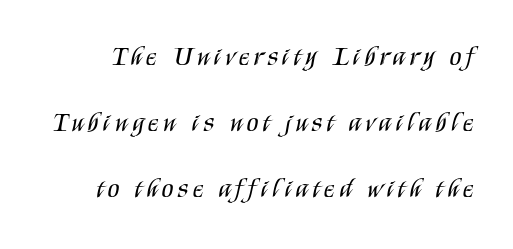
{"bold": "no", "underline": "no", "line_spacing": "loose", "line_spacing_ratio": 2.44, "glyph_px": 27}
